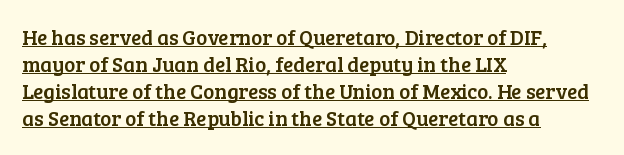
{"italic": "no", "underline": "yes", "align": "left", "line_spacing": "normal", "line_spacing_ratio": 1.29, "letter_spacing": "normal", "letter_spacing_em": 0.0, "glyph_px": 21}
